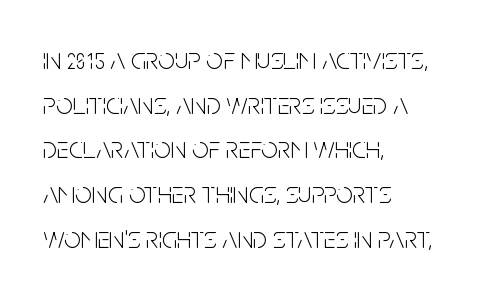
{"serif": "no", "italic": "no", "bold": "no", "weight": "light", "width": "condensed", "stroke_contrast": "low", "x_height": "large", "monospaced": "no", "underline": "no", "align": "left", "line_spacing": "normal", "line_spacing_ratio": 1.49, "letter_spacing": "normal", "letter_spacing_em": 0.0, "glyph_px": 30}
